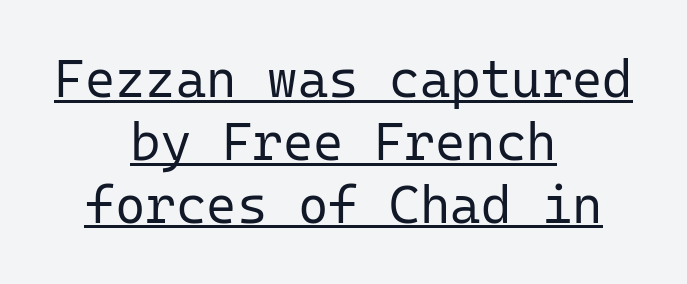
{"serif": "no", "italic": "no", "bold": "no", "weight": "regular", "width": "normal", "stroke_contrast": "low", "x_height": "medium", "monospaced": "yes", "underline": "yes", "align": "center", "line_spacing_ratio": 1.21, "letter_spacing": "normal", "letter_spacing_em": 0.0, "glyph_px": 52}
